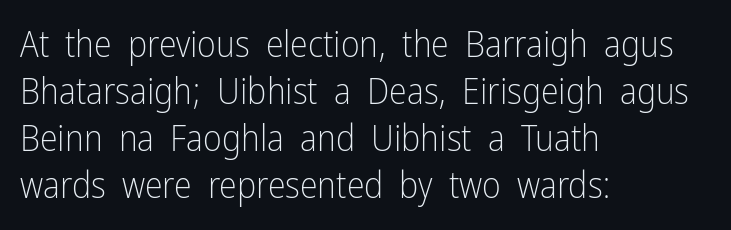
Has an underline been added? It has not. Serifs: no, the terminals of the letterforms are clean. The ragged edge is on the right, which tells us the setting is flush left. A light-to-regular cut is what we see here. The passage shown stacks its lines at a standard gap.
